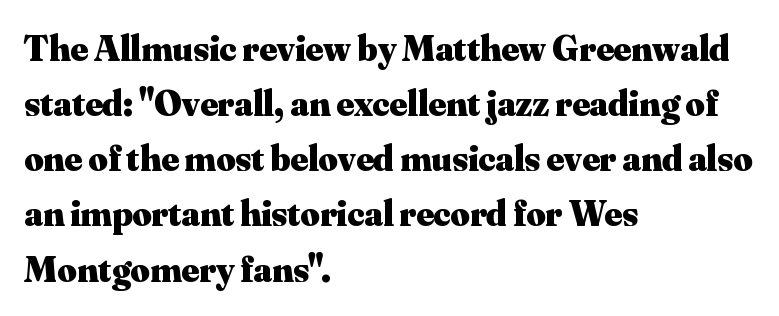
The image shows 37 px heavy serif type, upright; set left-aligned, normal line spacing (1.49x), normal letter spacing, not underlined; medium stroke contrast and a small x-height.
